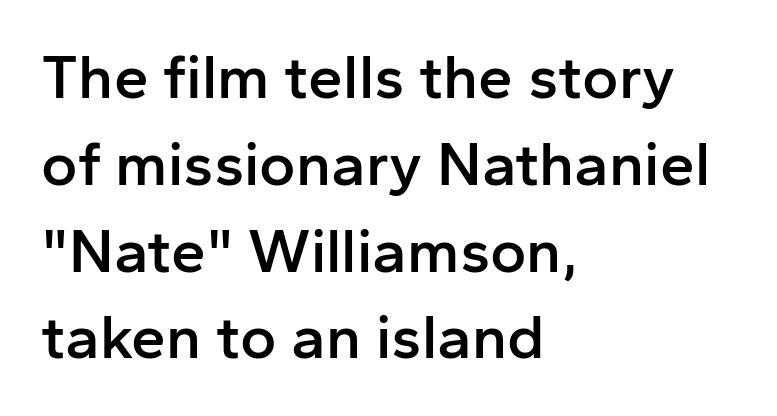
The image shows 62 px semibold sans-serif type, upright; set left-aligned, normal line spacing (1.4x), normal letter spacing, not underlined; low stroke contrast and a medium x-height.
